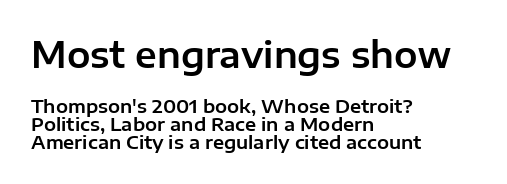
{"serif": "no", "italic": "no", "width": "normal", "stroke_contrast": "low", "x_height": "medium", "monospaced": "no", "underline": "no", "align": "left", "line_spacing": "tight", "line_spacing_ratio": 1.0, "letter_spacing": "normal", "letter_spacing_em": 0.0, "larger_block": "first", "size_ratio": 1.94, "glyph_px": 35}
